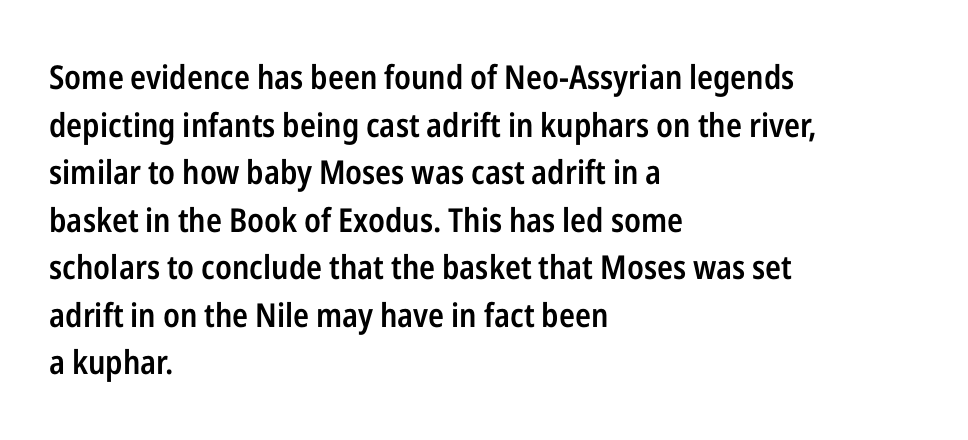
Characters remain perfectly vertical along every line. Honestly, the row spacing looks completely unremarkable. Compared with an ordinary text face, these strokes are moderately heavier — a semibold. These lines are rendered in a variable-pitch font.
